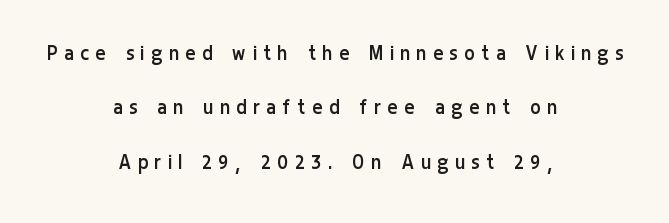
The image shows 23 px text type, upright; set centered, loose line spacing (2.36x), unusually wide letter spacing (+0.32 em), not underlined.
